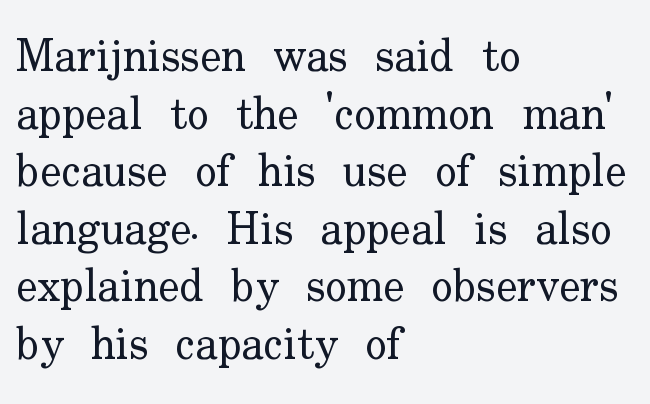
The image shows 45 px regular-weight serif type, upright; set left-aligned, normal line spacing (1.28x), normal letter spacing, not underlined; low stroke contrast and a small x-height.
